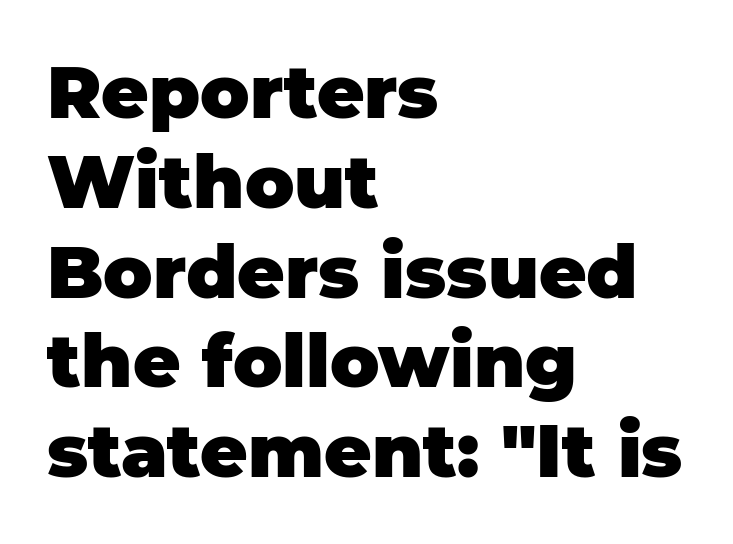
What kind of face is this? One without serifs — a sans. Looks like regular typesetting: each glyph gets only the width it needs. Tracking value appears to be zero — textbook default spacing. The specimen omits any rule beneath the text block's lines. Compared with a centered layout, this one pins lines to the left instead.
